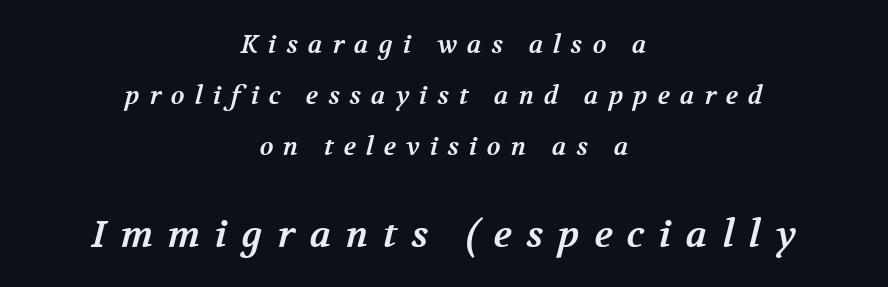
Q: Is the text bold? A: Yes.
Q: Is the typeface a serif or a sans-serif typeface? A: Serif.
Q: Is the text underlined? A: No.
Q: How is the paragraph aligned? A: Centered.
Q: Is the spacing between letters normal or unusually wide? A: Unusually wide.
Q: Is the spacing between lines tight, normal or loose? A: Loose.
Q: Which block of text is set in a larger size, the first (top) or the second (bottom)? A: The second (bottom) one.
Q: Width (condensed, normal, or wide)? A: Normal.
Q: Stroke contrast? A: Medium.
Q: x-height? A: Medium.
Q: Monospaced? A: No.
